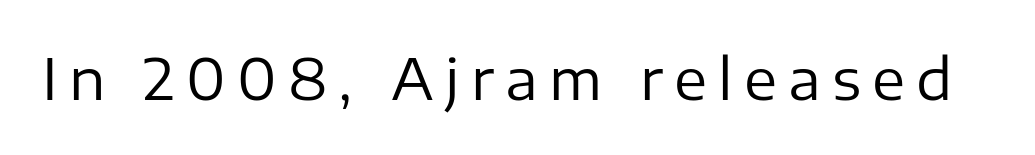
Q: Is the text bold? A: No.
Q: Is the text italic (slanted)? A: No, it is upright.
Q: Is the typeface a serif or a sans-serif typeface? A: Sans-serif.
Q: Is the text underlined? A: No.
Q: Is the spacing between letters normal or unusually wide? A: Unusually wide.
Q: Width (condensed, normal, or wide)? A: Normal.
Q: Stroke contrast? A: Low.
Q: x-height? A: Medium.
Q: Monospaced? A: No.
